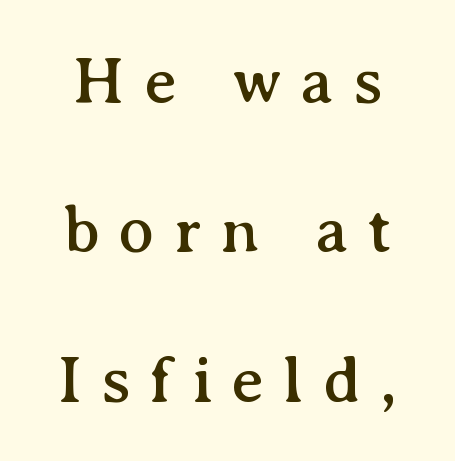
{"serif": "yes", "italic": "no", "width": "normal", "stroke_contrast": "medium", "x_height": "medium", "monospaced": "no", "underline": "no", "line_spacing": "loose", "line_spacing_ratio": 2.23, "letter_spacing": "wide", "letter_spacing_em": 0.28, "glyph_px": 67}
